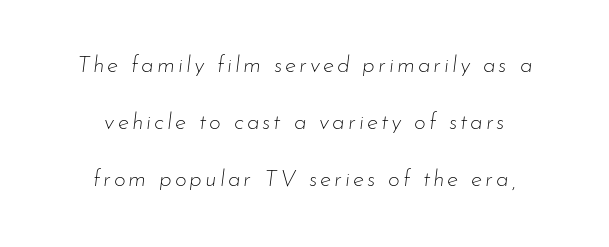
The image shows 23 px text type, italic (leaning right); set centered, loose line spacing (2.48x), not underlined.
